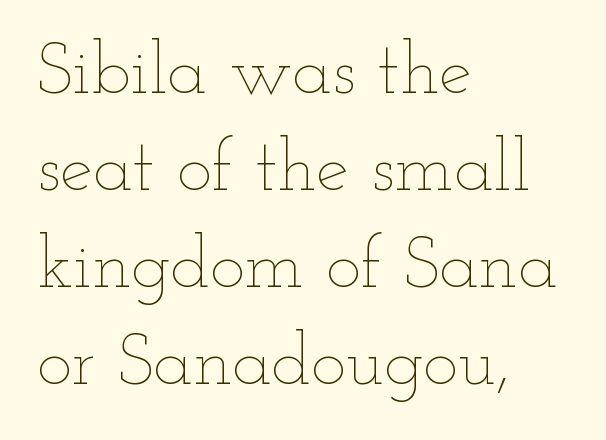
{"italic": "no", "bold": "no", "weight": "thin", "width": "wide", "stroke_contrast": "low", "x_height": "small", "monospaced": "no", "underline": "no", "align": "left", "line_spacing": "normal", "line_spacing_ratio": 1.31, "letter_spacing": "normal", "letter_spacing_em": 0.0, "glyph_px": 74}
